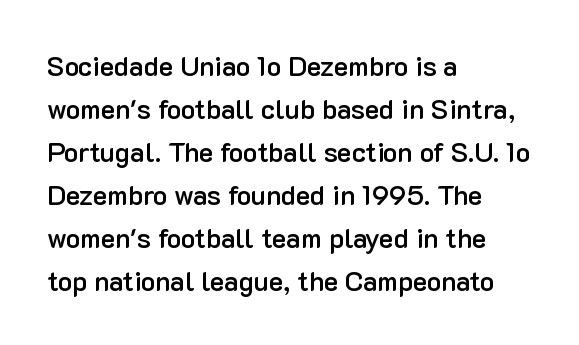
The image shows 27 px text type, upright; set left-aligned, normal line spacing (1.59x), normal letter spacing, not underlined.
